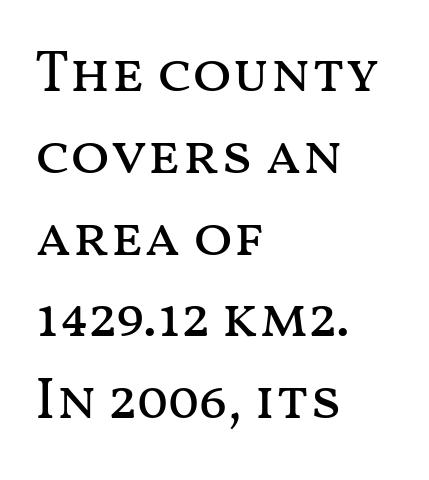
Q: Is the text bold? A: No.
Q: Is the text italic (slanted)? A: No, it is upright.
Q: Is the text underlined? A: No.
Q: How is the paragraph aligned? A: Left-aligned.
Q: Is the spacing between letters normal or unusually wide? A: Normal.
Q: Is the spacing between lines tight, normal or loose? A: Normal.
Q: Width (condensed, normal, or wide)? A: Wide.
Q: Stroke contrast? A: Medium.
Q: x-height? A: Medium.
Q: Monospaced? A: No.
